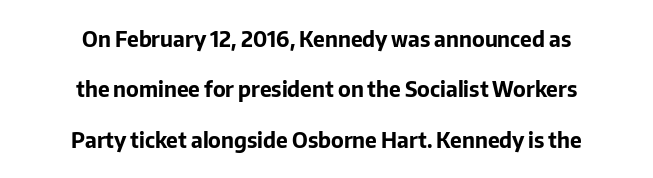
Q: Is the text bold? A: Yes.
Q: Is the text italic (slanted)? A: No, it is upright.
Q: Is the text underlined? A: No.
Q: How is the paragraph aligned? A: Centered.
Q: Is the spacing between letters normal or unusually wide? A: Normal.
Q: Is the spacing between lines tight, normal or loose? A: Loose.
